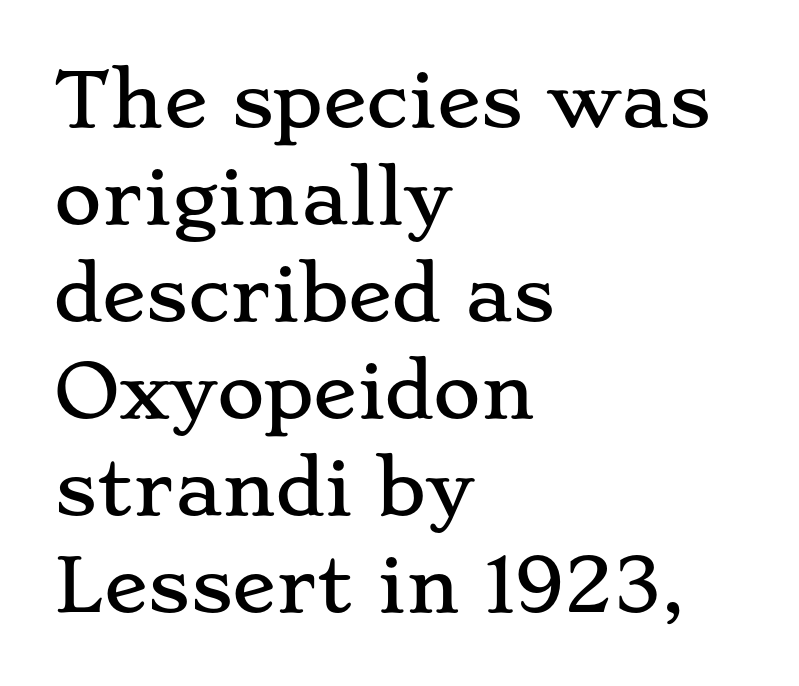
The image shows 73 px wide serif type, upright; set left-aligned, normal line spacing (1.33x), normal letter spacing, not underlined; low stroke contrast and a small x-height.
